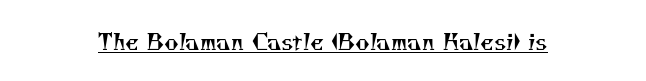
The image shows 22 px text type; set normal letter spacing, underlined.
